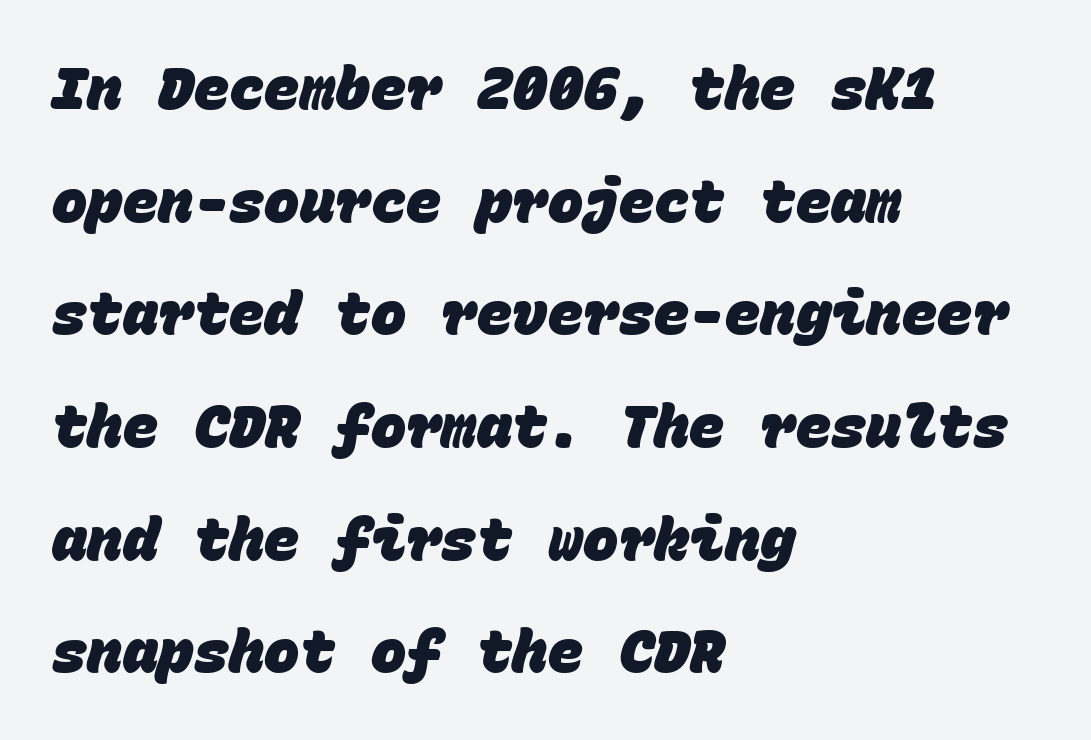
In terms of weight, the rendering is a true, heavy bold. One glance says open: line gaps are wider than usual. Horizontally, the lines are justified to the leading edge only. Note the uniform advance width — an 'i' takes as much space as an 'm'. Examine the stroke ends and you'll find no serifs.
